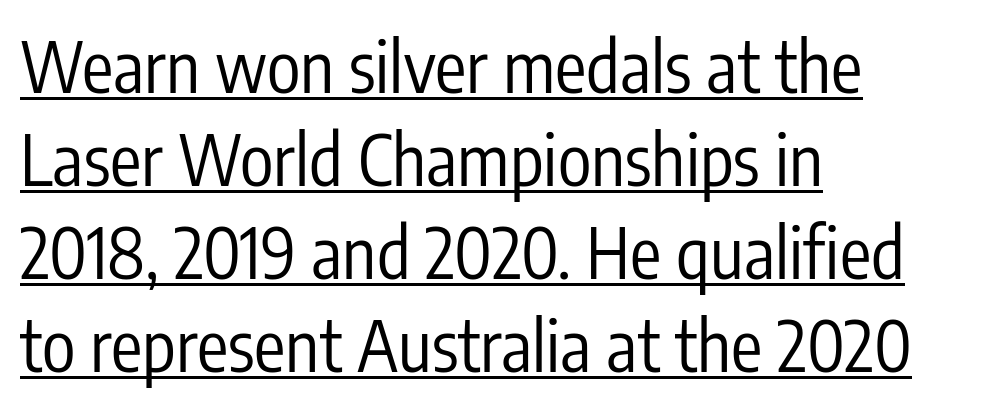
Q: Is the text bold? A: No.
Q: Is the text italic (slanted)? A: No, it is upright.
Q: Is the typeface a serif or a sans-serif typeface? A: Sans-serif.
Q: Is the text underlined? A: Yes.
Q: How is the paragraph aligned? A: Left-aligned.
Q: Is the spacing between letters normal or unusually wide? A: Normal.
Q: Is the spacing between lines tight, normal or loose? A: Normal.
Q: Width (condensed, normal, or wide)? A: Condensed.
Q: Stroke contrast? A: Low.
Q: x-height? A: Medium.
Q: Monospaced? A: No.
